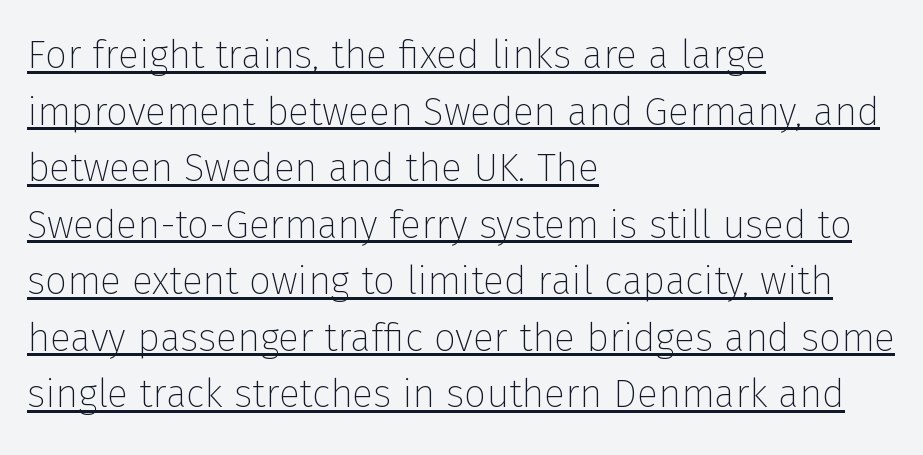
The image shows 39 px thin sans-serif type, upright; set left-aligned, normal line spacing (1.45x), normal letter spacing, underlined; low stroke contrast and a medium x-height.
